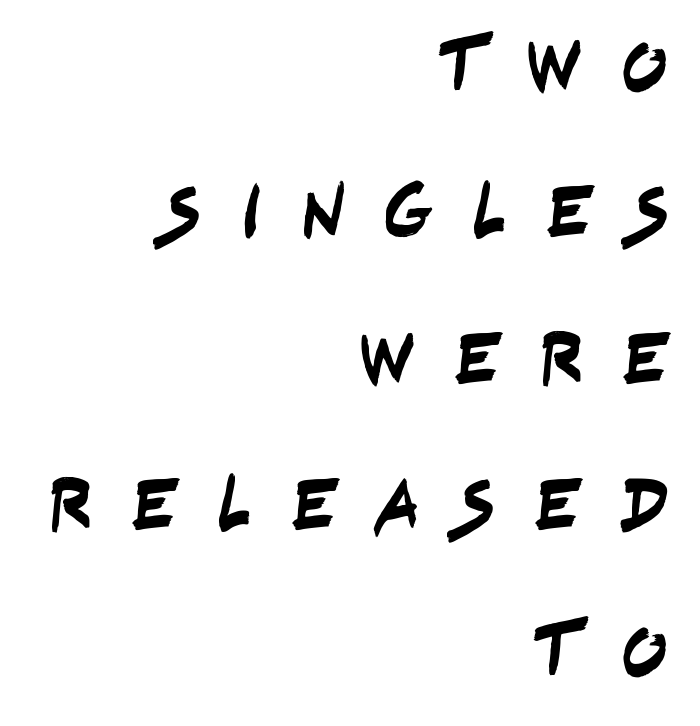
Lines of text with bare space underneath. The vertical gap from one line to the next is large. The tracking jumps out immediately: characters are airy and widely separated. You can tell from the bare stems that sans-serif type was used. Note the varied advance widths — an 'i' is clearly narrower than an 'm'.
